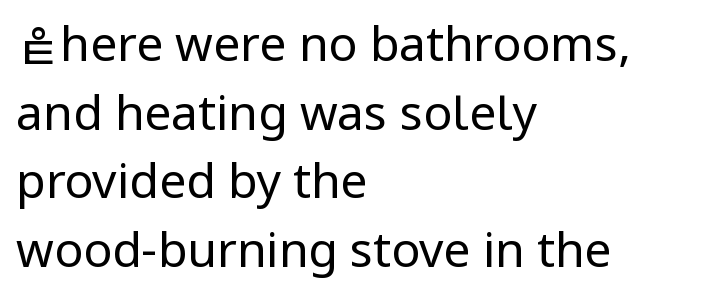
{"serif": "no", "italic": "no", "bold": "no", "weight": "regular", "width": "normal", "stroke_contrast": "low", "x_height": "medium", "monospaced": "no", "underline": "no", "align": "left", "line_spacing": "normal", "line_spacing_ratio": 1.43, "letter_spacing": "normal", "letter_spacing_em": 0.0, "glyph_px": 48}
